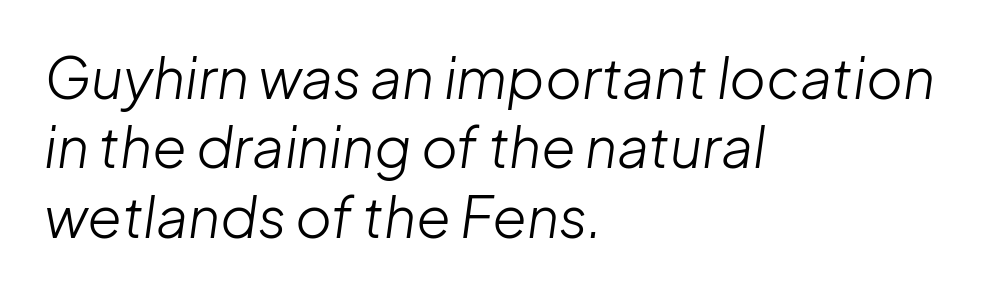
{"italic": "yes", "lean": "right", "slant_degrees": 8, "bold": "no", "weight": "light", "width": "normal", "stroke_contrast": "low", "x_height": "medium", "monospaced": "no", "underline": "no", "align": "left", "line_spacing_ratio": 1.24, "letter_spacing": "normal", "letter_spacing_em": 0.0, "glyph_px": 56}
